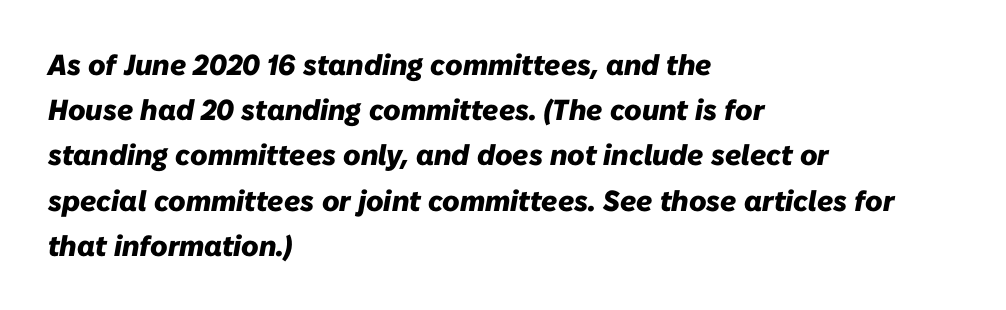
The image shows 29 px heavy type, italic (leaning right); set left-aligned, normal line spacing (1.56x), normal letter spacing, not underlined; low stroke contrast and a medium x-height.
